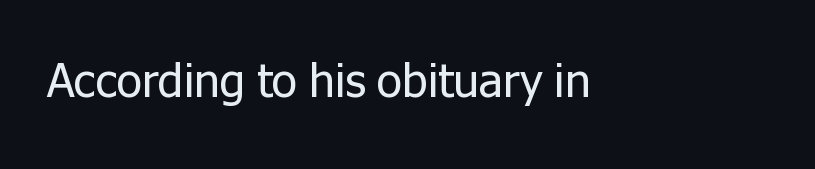
Check under the words: just untouched page. Compared with typical body copy, the letter spacing here is the same. A typesetter would call this proportional, since set widths differ per character. Vertical stems look standard width or narrower in stroke.
